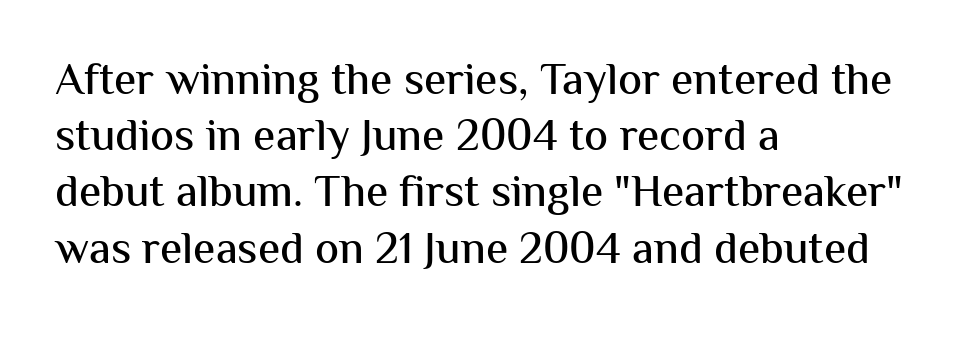
{"serif": "no", "italic": "no", "width": "normal", "stroke_contrast": "medium", "x_height": "medium", "monospaced": "no", "underline": "no", "align": "left", "line_spacing": "normal", "line_spacing_ratio": 1.25, "letter_spacing": "normal", "letter_spacing_em": 0.0, "glyph_px": 45}
